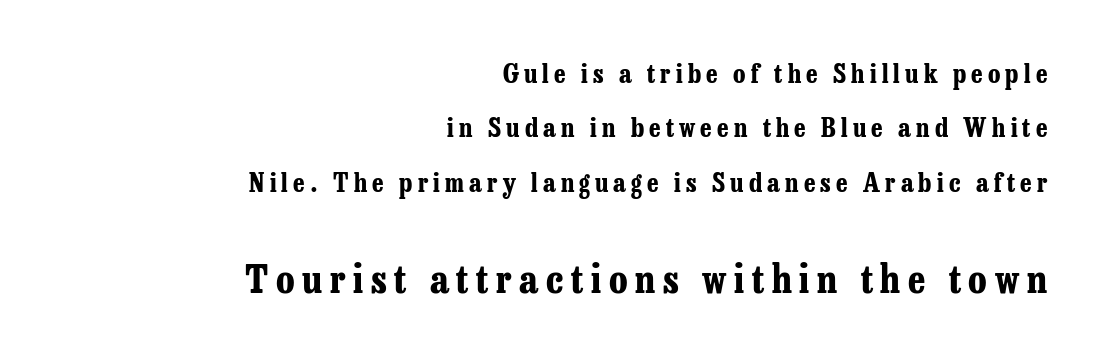
{"serif": "yes", "italic": "no", "bold": "yes", "weight": "bold", "width": "condensed", "stroke_contrast": "low", "x_height": "medium", "monospaced": "no", "underline": "no", "align": "right", "line_spacing": "loose", "line_spacing_ratio": 2.09, "letter_spacing": "wide", "letter_spacing_em": 0.2, "larger_block": "second", "size_ratio": 1.5, "glyph_px": 39}
